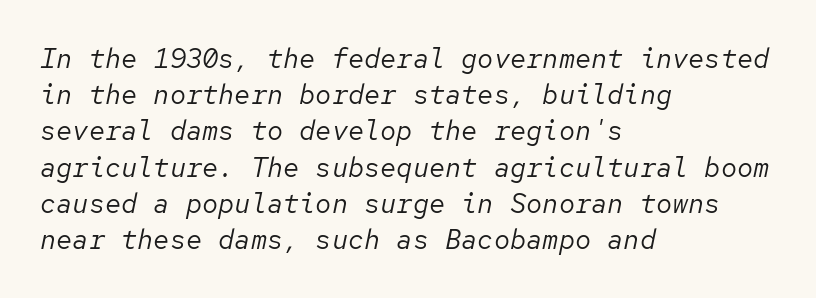
A normal amount of white space separates one row of letters from the next. No letter is thick-stroked: the sample isn't bold. The text carries the slant typical of an italic or oblique font. Spacing between characters is what you'd get straight out of the box. Beneath every word, the page is bare. Does the copy run flush right? No — it runs flush left.
